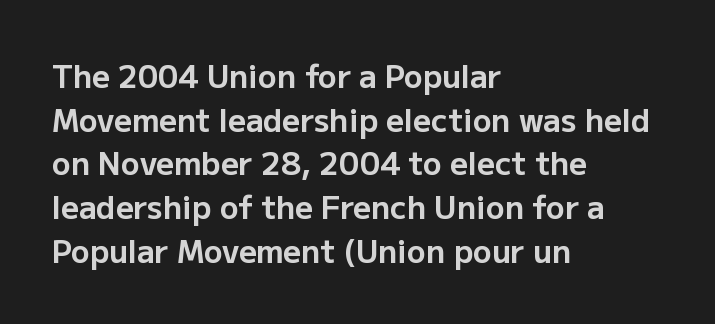
The image shows 31 px bold sans-serif type, upright; set left-aligned, normal line spacing (1.41x), normal letter spacing, not underlined; low stroke contrast and a medium x-height.
